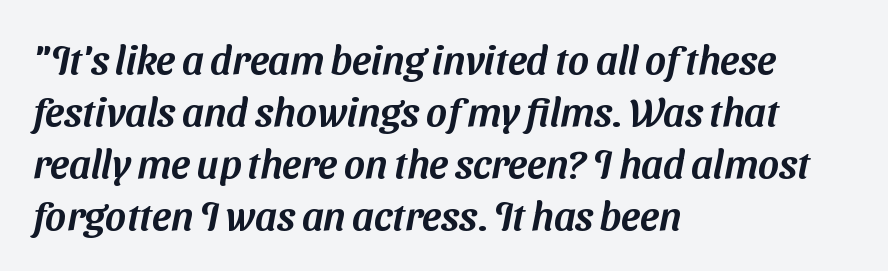
Q: Is the typeface a serif or a sans-serif typeface? A: Sans-serif.
Q: Is the text underlined? A: No.
Q: How is the paragraph aligned? A: Left-aligned.
Q: Is the spacing between letters normal or unusually wide? A: Normal.
Q: Is the spacing between lines tight, normal or loose? A: Normal.
Q: Width (condensed, normal, or wide)? A: Normal.
Q: Stroke contrast? A: Medium.
Q: x-height? A: Medium.
Q: Monospaced? A: No.
